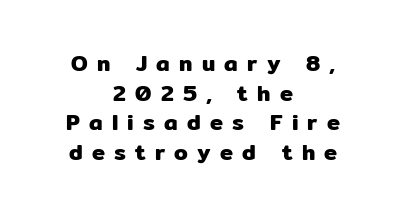
The font's upright variant was chosen for this text. Inter-character spacing is expanded well beyond the font's built-in metrics. Centered paragraph, ragged on both sides. Honestly, the row spacing looks completely unremarkable. Honestly, there is no underline to notice here at all.
